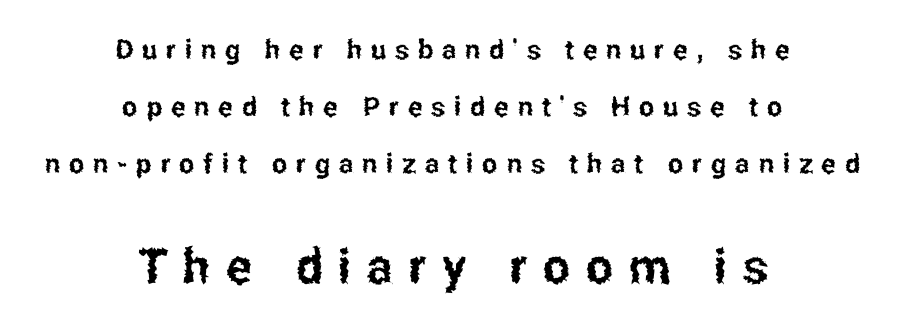
Q: Is the text italic (slanted)? A: No, it is upright.
Q: Is the typeface a serif or a sans-serif typeface? A: Sans-serif.
Q: Is the text underlined? A: No.
Q: How is the paragraph aligned? A: Centered.
Q: Is the spacing between letters normal or unusually wide? A: Unusually wide.
Q: Is the spacing between lines tight, normal or loose? A: Loose.
Q: Which block of text is set in a larger size, the first (top) or the second (bottom)? A: The second (bottom) one.
Q: Width (condensed, normal, or wide)? A: Condensed.
Q: Stroke contrast? A: Low.
Q: x-height? A: Medium.
Q: Monospaced? A: No.
